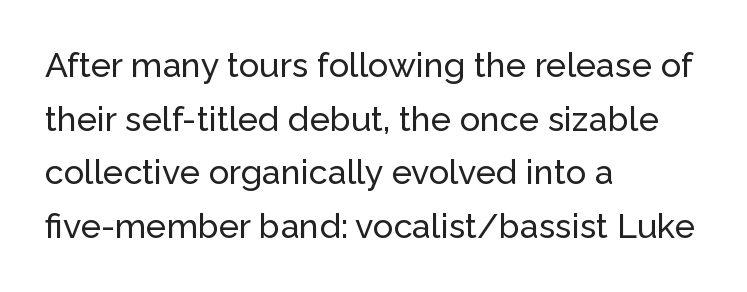
Looks like regular typesetting: each glyph gets only the width it needs. It's the straight-up-and-down kind of type. The passage shown has conventional tracking throughout. The space between consecutive lines is moderate.
